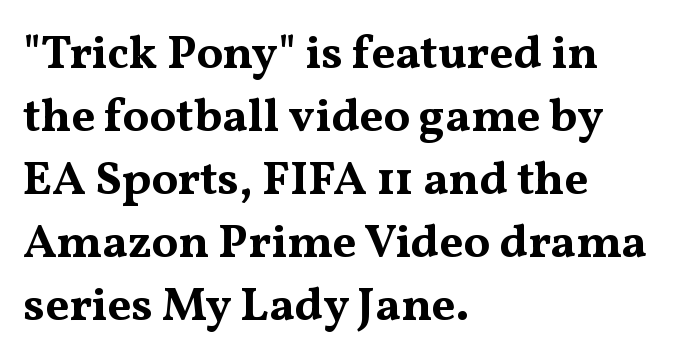
{"serif": "yes", "italic": "no", "bold": "yes", "weight": "bold", "width": "wide", "stroke_contrast": "medium", "x_height": "medium", "monospaced": "no", "underline": "no", "align": "left", "line_spacing": "normal", "line_spacing_ratio": 1.34, "letter_spacing": "normal", "letter_spacing_em": 0.0, "glyph_px": 47}
